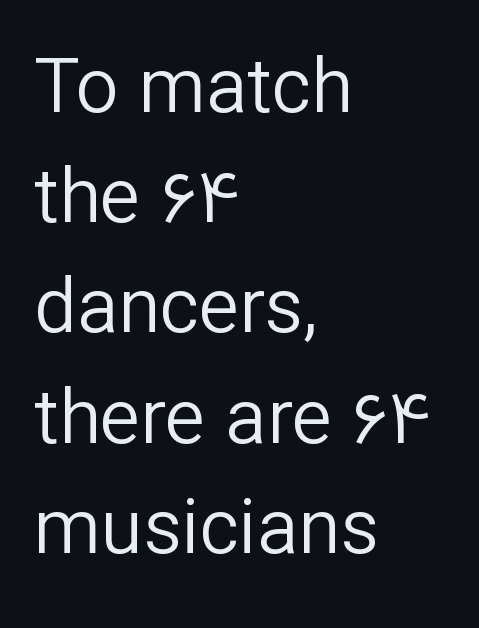
In terms of leading, this rendering sits right in the middle. This sample is left-justified, so line endings fall wherever the words run out. What stands out about the letter spacing? Nothing — it is the standard amount. Characters remain perfectly vertical along every line. Do the characters align in a grid? No, the font is proportional. No chunkiness to these letters — they're not bold.
